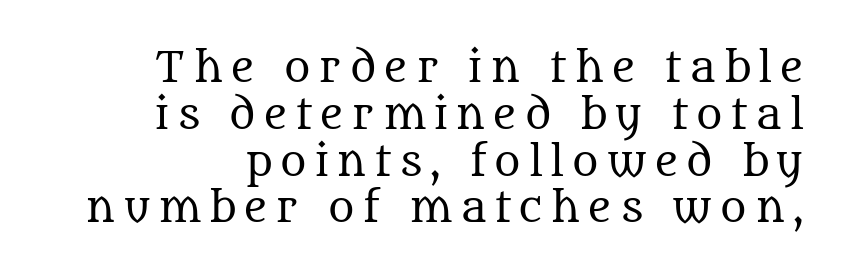
The image shows 40 px regular-weight serif type, upright; set line spacing 1.17x, unusually wide letter spacing (+0.2 em), not underlined; medium stroke contrast and a large x-height.
